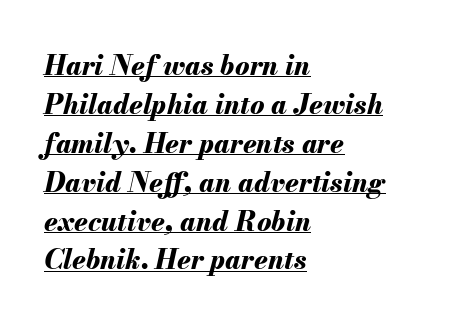
The lines in this sample share a left origin and differ only in where they stop. Looks like someone drew a line under every word here. Quick note: italic. Weight: bold. Words appear dense and cohesive because spacing is normal. Horizontal bands of white between lines are of average thickness.
